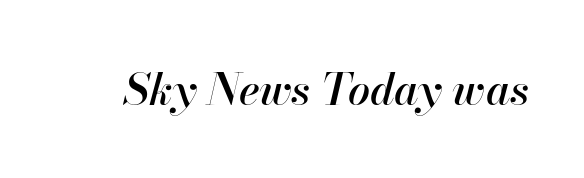
The image shows 44 px text type, italic (leaning right); set normal letter spacing, not underlined; high stroke contrast and a small x-height.
